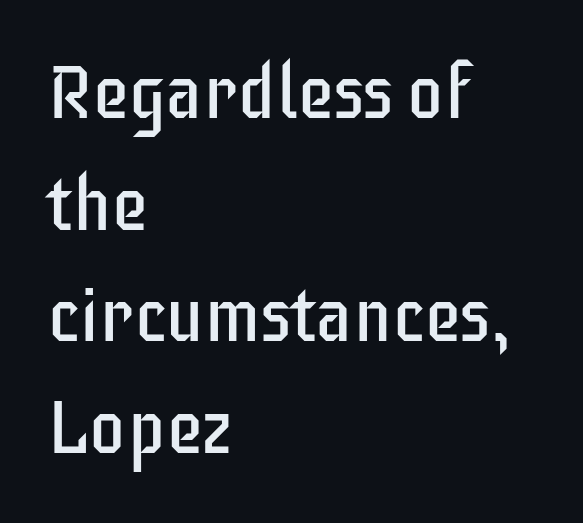
{"serif": "no", "italic": "no", "bold": "no", "weight": "regular", "width": "condensed", "stroke_contrast": "low", "x_height": "large", "monospaced": "no", "underline": "no", "align": "left", "line_spacing": "normal", "line_spacing_ratio": 1.49, "letter_spacing": "normal", "letter_spacing_em": 0.0, "glyph_px": 75}
